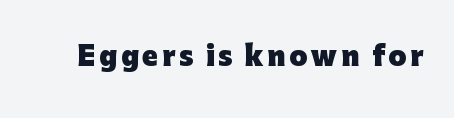
Q: Is the text bold? A: Yes.
Q: Is the text italic (slanted)? A: No, it is upright.
Q: Is the text underlined? A: No.
